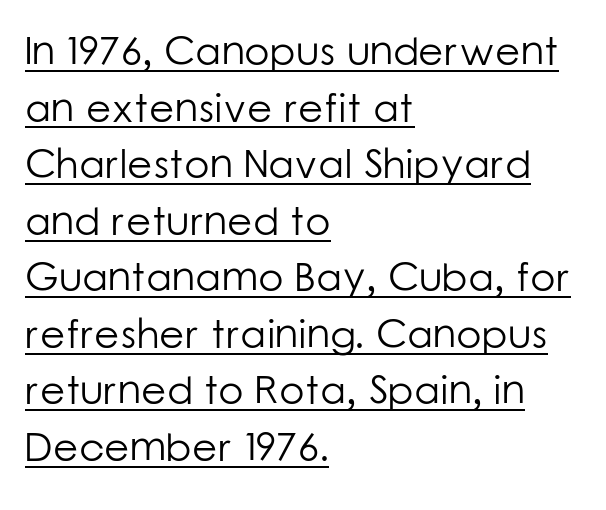
Q: Is the text bold? A: No.
Q: Is the text italic (slanted)? A: No, it is upright.
Q: Is the typeface a serif or a sans-serif typeface? A: Sans-serif.
Q: Is the text underlined? A: Yes.
Q: How is the paragraph aligned? A: Left-aligned.
Q: Is the spacing between letters normal or unusually wide? A: Normal.
Q: Is the spacing between lines tight, normal or loose? A: Normal.
Q: Width (condensed, normal, or wide)? A: Normal.
Q: Stroke contrast? A: Low.
Q: x-height? A: Medium.
Q: Monospaced? A: No.
